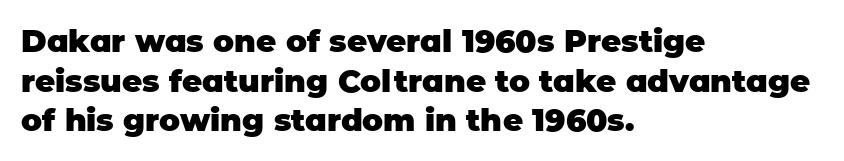
{"serif": "no", "italic": "no", "bold": "yes", "weight": "heavy", "width": "normal", "stroke_contrast": "low", "x_height": "large", "monospaced": "no", "underline": "no", "align": "left", "line_spacing": "normal", "line_spacing_ratio": 1.28, "letter_spacing": "normal", "letter_spacing_em": 0.0, "glyph_px": 31}
